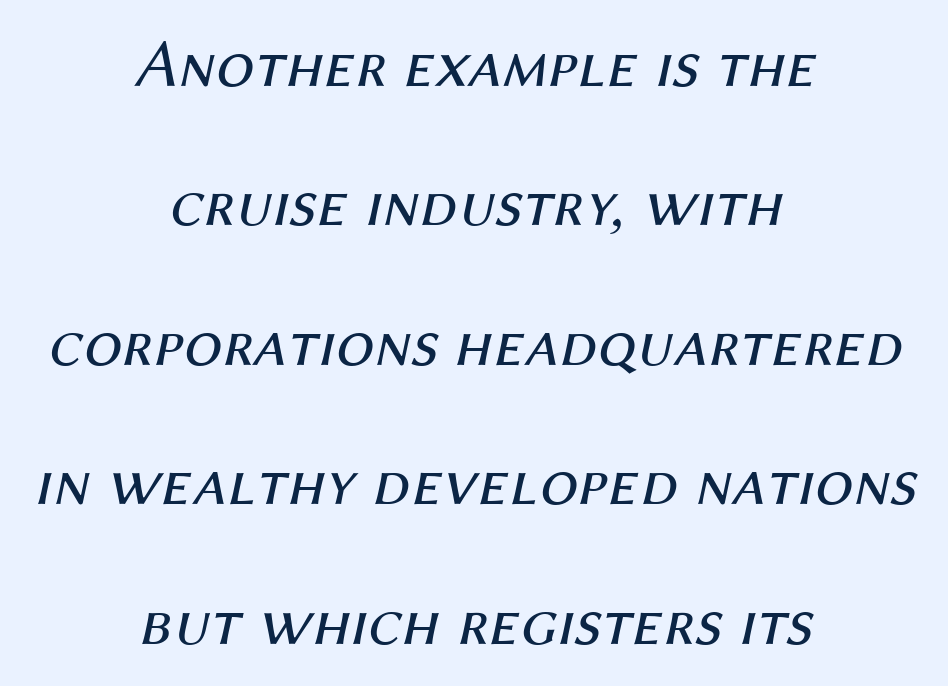
Q: Is the text bold? A: No.
Q: Is the text italic (slanted)? A: Yes, it leans right by about 12 degrees.
Q: Is the text underlined? A: No.
Q: How is the paragraph aligned? A: Centered.
Q: Is the spacing between letters normal or unusually wide? A: Normal.
Q: Is the spacing between lines tight, normal or loose? A: Loose.
Q: Width (condensed, normal, or wide)? A: Normal.
Q: Stroke contrast? A: Medium.
Q: x-height? A: Medium.
Q: Monospaced? A: No.
